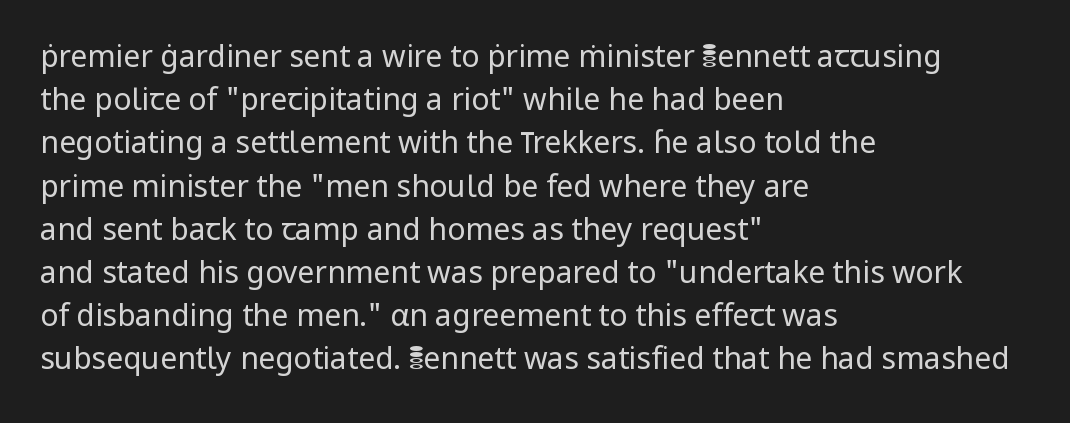
Q: Is the text bold? A: No.
Q: Is the text italic (slanted)? A: No, it is upright.
Q: Is the typeface a serif or a sans-serif typeface? A: Sans-serif.
Q: Is the text underlined? A: No.
Q: How is the paragraph aligned? A: Left-aligned.
Q: Is the spacing between letters normal or unusually wide? A: Normal.
Q: Is the spacing between lines tight, normal or loose? A: Normal.
Q: Width (condensed, normal, or wide)? A: Normal.
Q: Stroke contrast? A: Low.
Q: x-height? A: Medium.
Q: Monospaced? A: No.
